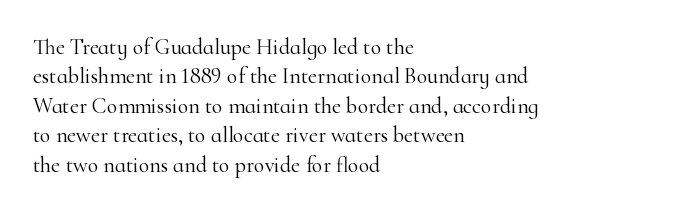
Q: Is the text bold? A: No.
Q: Is the text italic (slanted)? A: No, it is upright.
Q: Is the text underlined? A: No.
Q: How is the paragraph aligned? A: Left-aligned.
Q: Is the spacing between letters normal or unusually wide? A: Normal.
Q: Is the spacing between lines tight, normal or loose? A: Normal.
